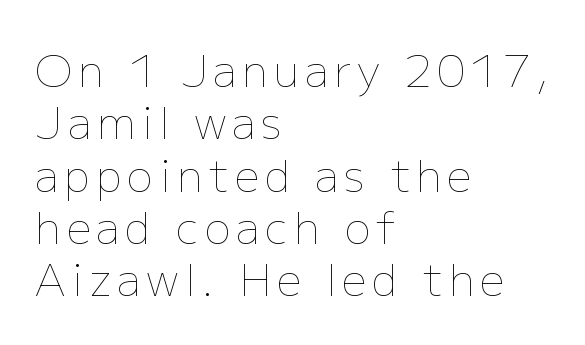
The image shows 44 px thin type, upright; set left-aligned, line spacing 1.19x, not underlined; low stroke contrast and a medium x-height.
